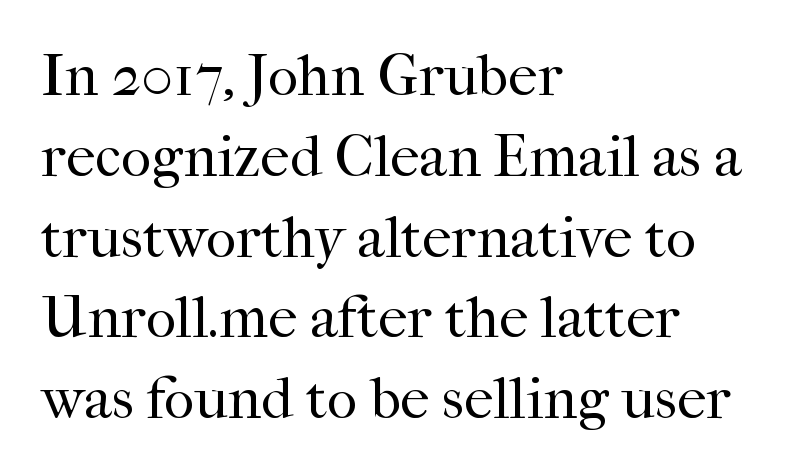
Regarding leading, the lines here are spaced in the standard way. You could not count columns in this text — the font is proportionally spaced. Is this a heavy cut? Hardly; it is regular or lighter. The setting favours the left margin, as ordinary paragraphs usually do.
